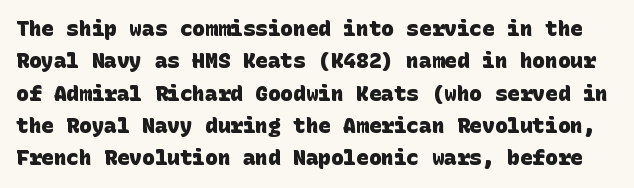
The image shows 21 px bold type; set normal line spacing (1.54x), normal letter spacing, not underlined.
